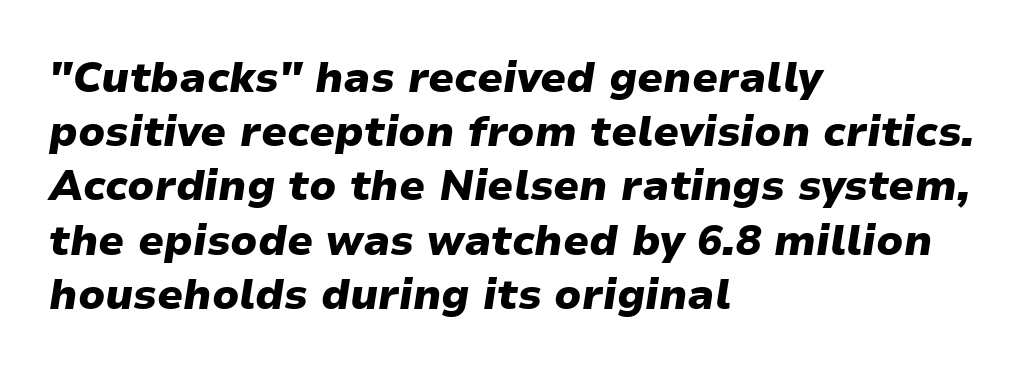
Q: Is the text bold? A: Yes.
Q: Is the text italic (slanted)? A: Yes, it leans right by about 9 degrees.
Q: Is the text underlined? A: No.
Q: How is the paragraph aligned? A: Left-aligned.
Q: Is the spacing between letters normal or unusually wide? A: Normal.
Q: Is the spacing between lines tight, normal or loose? A: Normal.
Q: Width (condensed, normal, or wide)? A: Normal.
Q: Stroke contrast? A: Low.
Q: x-height? A: Medium.
Q: Monospaced? A: No.
